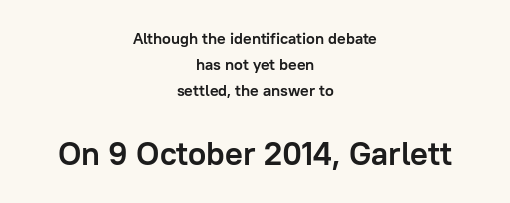
Q: Is the text bold? A: Yes.
Q: Is the text italic (slanted)? A: No, it is upright.
Q: Is the typeface a serif or a sans-serif typeface? A: Sans-serif.
Q: Is the text underlined? A: No.
Q: How is the paragraph aligned? A: Centered.
Q: Is the spacing between letters normal or unusually wide? A: Normal.
Q: Is the spacing between lines tight, normal or loose? A: Normal.
Q: Which block of text is set in a larger size, the first (top) or the second (bottom)? A: The second (bottom) one.
Q: Width (condensed, normal, or wide)? A: Normal.
Q: Stroke contrast? A: Low.
Q: x-height? A: Medium.
Q: Monospaced? A: No.
